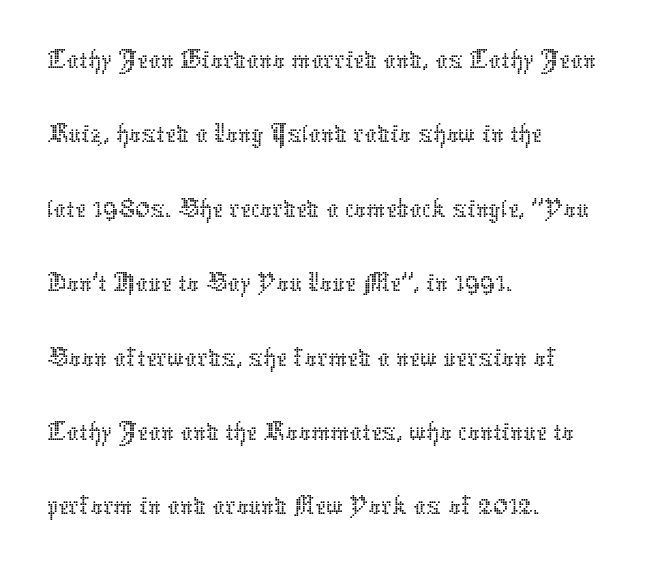
{"italic": "no", "bold": "no", "weight": "thin", "width": "normal", "stroke_contrast": "low", "x_height": "medium", "monospaced": "no", "underline": "no", "align": "left", "line_spacing_ratio": 1.24, "letter_spacing": "normal", "letter_spacing_em": 0.0, "glyph_px": 60}
